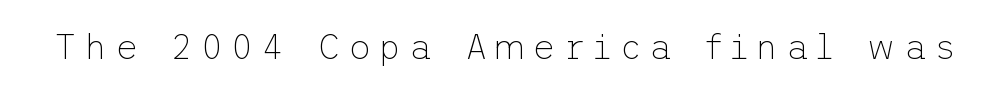
{"serif": "no", "italic": "no", "bold": "no", "weight": "thin", "width": "normal", "stroke_contrast": "low", "x_height": "medium", "underline": "no", "letter_spacing": "wide", "letter_spacing_em": 0.22, "glyph_px": 35}
